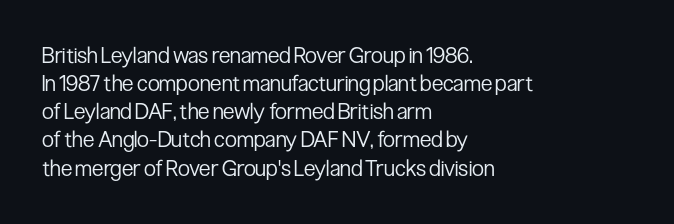
Q: Is the text bold? A: No.
Q: Is the text italic (slanted)? A: No, it is upright.
Q: Is the text underlined? A: No.
Q: How is the paragraph aligned? A: Left-aligned.
Q: Is the spacing between letters normal or unusually wide? A: Normal.
Q: Is the spacing between lines tight, normal or loose? A: Normal.
